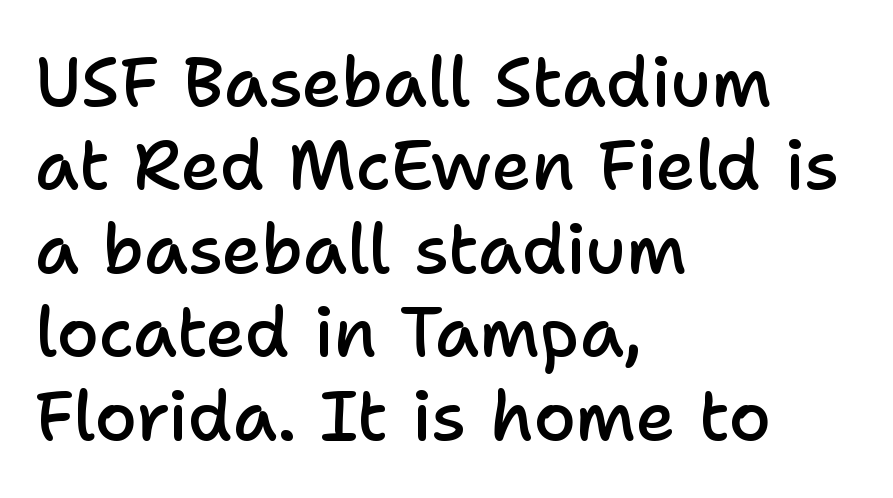
Note the varied advance widths — an 'i' is clearly narrower than an 'm'. Observe the absence of serifs on each vertical stroke in this sample. A typesetter would mark this as roman, not italic. Each line starts at the same left margin while the right side varies. The passage shown is not underscored anywhere.
